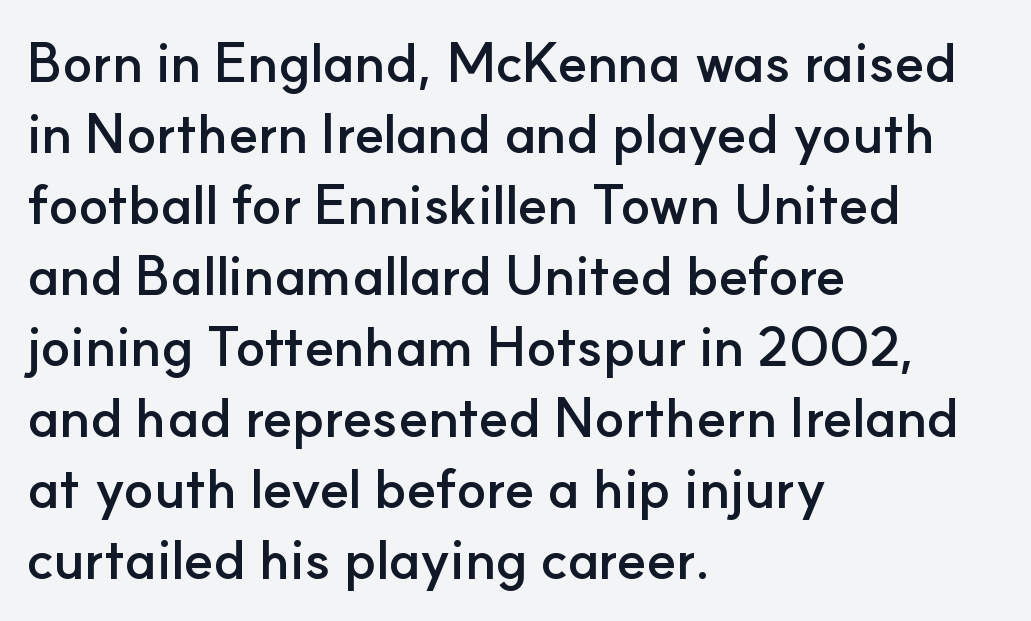
Q: Is the text bold? A: Yes.
Q: Is the text italic (slanted)? A: No, it is upright.
Q: Is the typeface a serif or a sans-serif typeface? A: Sans-serif.
Q: Is the text underlined? A: No.
Q: How is the paragraph aligned? A: Left-aligned.
Q: Is the spacing between letters normal or unusually wide? A: Normal.
Q: Is the spacing between lines tight, normal or loose? A: Normal.
Q: Width (condensed, normal, or wide)? A: Normal.
Q: Stroke contrast? A: Low.
Q: x-height? A: Small.
Q: Monospaced? A: No.
